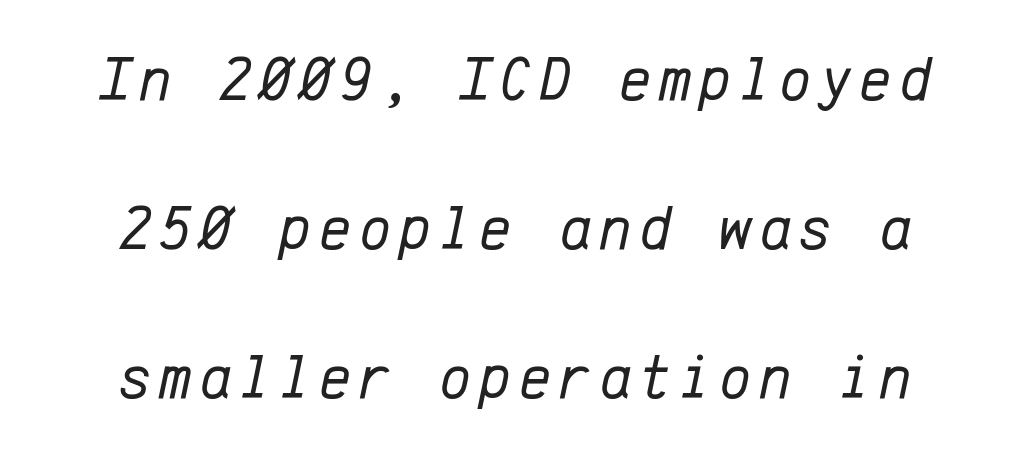
{"italic": "yes", "lean": "right", "slant_degrees": 12, "bold": "no", "weight": "regular", "width": "normal", "stroke_contrast": "low", "x_height": "medium", "monospaced": "yes", "underline": "no", "line_spacing": "loose", "line_spacing_ratio": 2.4, "glyph_px": 62}
